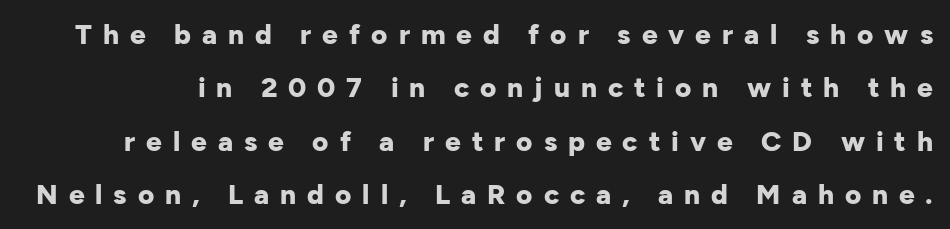
Q: Is the text bold? A: Yes.
Q: Is the text italic (slanted)? A: No, it is upright.
Q: Is the typeface a serif or a sans-serif typeface? A: Sans-serif.
Q: Is the text underlined? A: No.
Q: Is the spacing between letters normal or unusually wide? A: Unusually wide.
Q: Is the spacing between lines tight, normal or loose? A: Loose.
Q: Width (condensed, normal, or wide)? A: Normal.
Q: Stroke contrast? A: Low.
Q: x-height? A: Medium.
Q: Monospaced? A: No.
